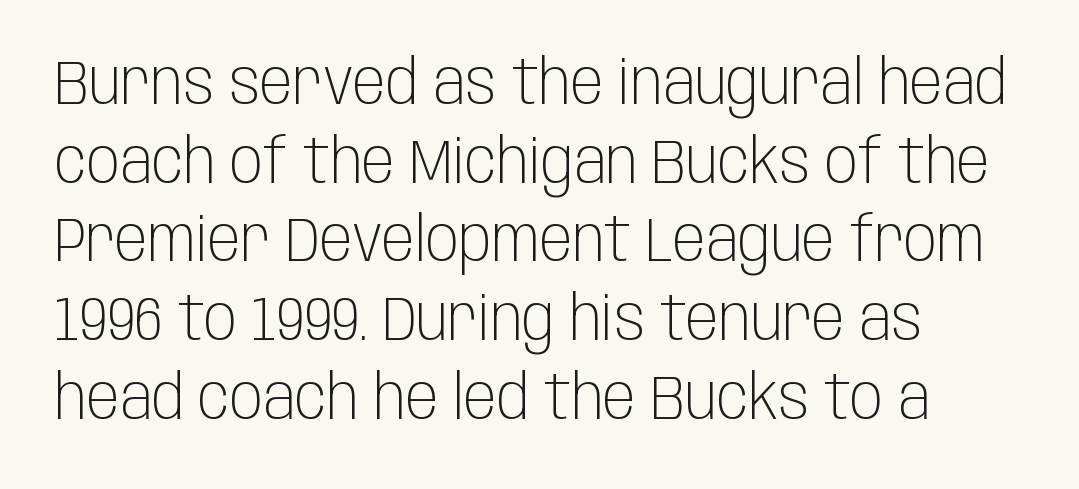
How would I describe the line gaps? Plain and ordinary. Are there feet on the stems? There aren't — it's a sans. Caption: face not bold, strokes unweighted. The specimen reads as upright at a glance.
